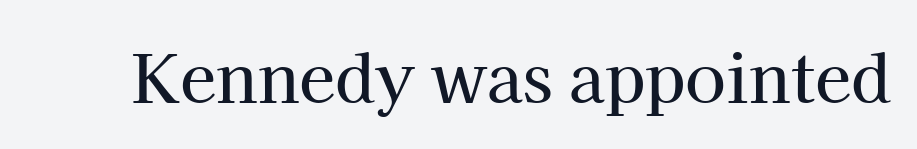
The image shows 66 px serif type, upright; set normal letter spacing, not underlined; high stroke contrast and a medium x-height.
